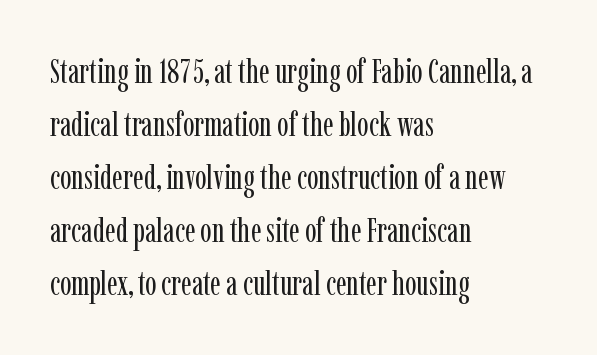
How are the letters spaced? Ordinarily, with no added tracking. This rendering features lettering with no underline. This block has exactly the height ordinary leading produces. The designer went with a serif here, giving each stem small feet. Ordinary non-slanted type is in use. The letters advance in unequal steps, a hallmark of proportional type.
